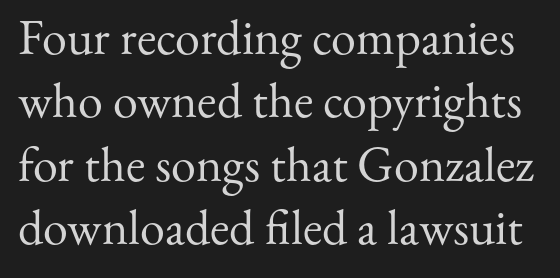
The image shows 50 px regular-weight serif type, upright; set normal line spacing (1.27x), normal letter spacing, not underlined; medium stroke contrast and a small x-height.
